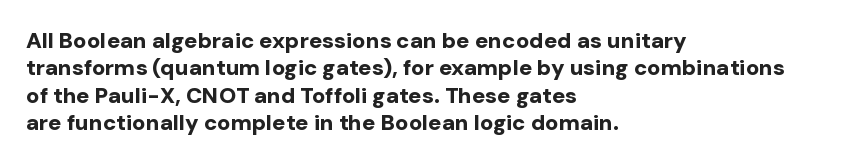
The image shows 22 px bold type, upright; set left-aligned, normal line spacing (1.25x), normal letter spacing, not underlined.
